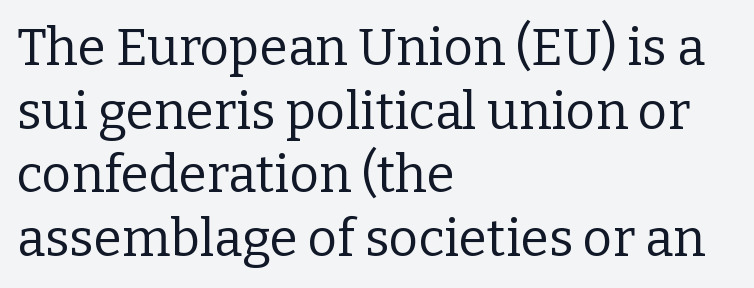
Q: Is the text bold? A: No.
Q: Is the text italic (slanted)? A: No, it is upright.
Q: Is the typeface a serif or a sans-serif typeface? A: Serif.
Q: Is the text underlined? A: No.
Q: How is the paragraph aligned? A: Left-aligned.
Q: Is the spacing between letters normal or unusually wide? A: Normal.
Q: Is the spacing between lines tight, normal or loose? A: Normal.
Q: Width (condensed, normal, or wide)? A: Normal.
Q: Stroke contrast? A: Low.
Q: x-height? A: Medium.
Q: Monospaced? A: No.
